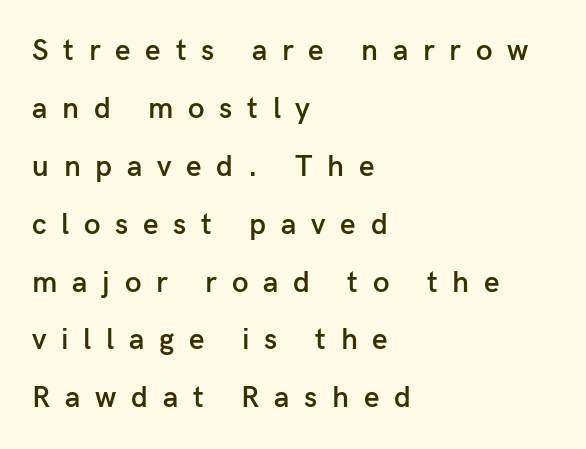
The image shows 30 px semibold sans-serif type, upright; set left-aligned, loose line spacing (1.93x), unusually wide letter spacing (+0.49 em), not underlined; low stroke contrast and a medium x-height.
